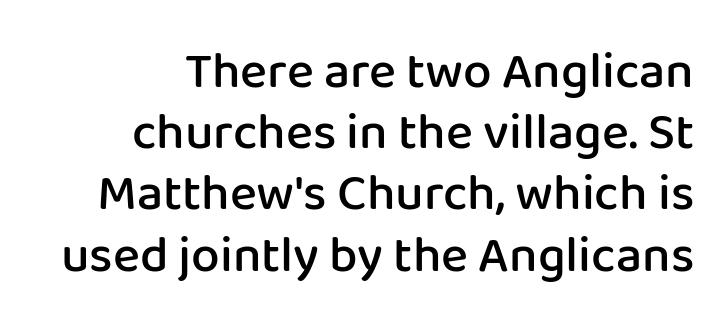
The image shows 51 px semibold sans-serif type, upright; set line spacing 1.2x, normal letter spacing, not underlined; low stroke contrast and a medium x-height.
